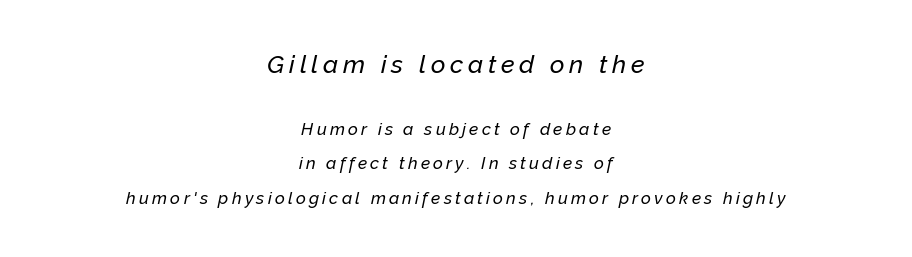
Q: Is the text italic (slanted)? A: Yes, it leans right by about 12 degrees.
Q: Is the text underlined? A: No.
Q: How is the paragraph aligned? A: Centered.
Q: Is the spacing between lines tight, normal or loose? A: Loose.
Q: Which block of text is set in a larger size, the first (top) or the second (bottom)? A: The first (top) one.
